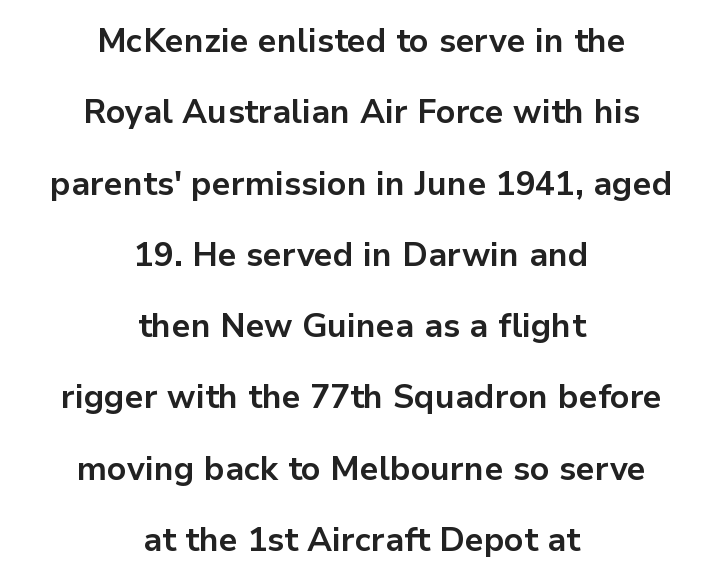
The image shows 33 px bold sans-serif type, upright; set centered, loose line spacing (2.16x), normal letter spacing, not underlined; low stroke contrast and a medium x-height.
